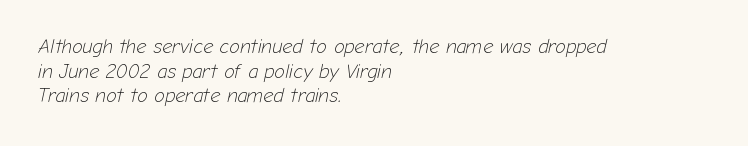
The letterforms sit at book weight or below. Every character sits at an angle, as italics do. Check under the words: just untouched page. Each line starts at the same left margin while the right side varies.
